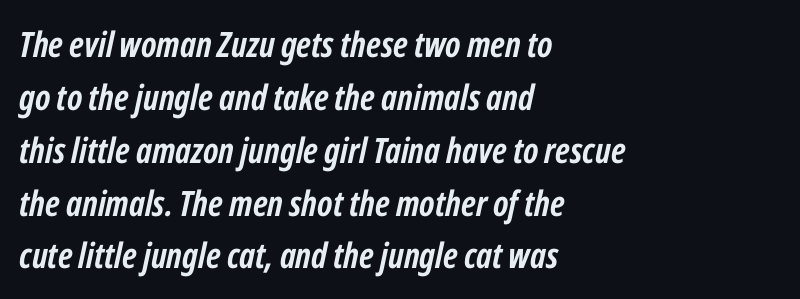
The image shows 35 px semibold, condensed type, italic (leaning right); set left-aligned, normal line spacing (1.51x), normal letter spacing, not underlined; low stroke contrast and a medium x-height.
